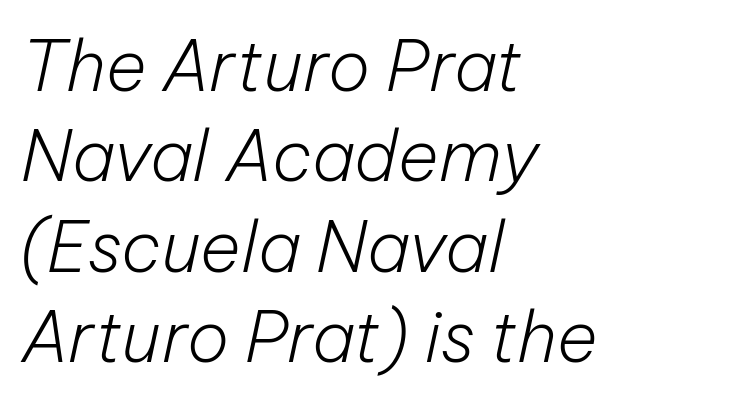
Weight class: somewhere from thin through regular. You could not count columns in this text — the font is proportionally spaced. Notice how descenders clear the ascenders below comfortably — that's standard leading. Tracking value appears to be zero — textbook default spacing. Decoration check: the copy has no underline.
